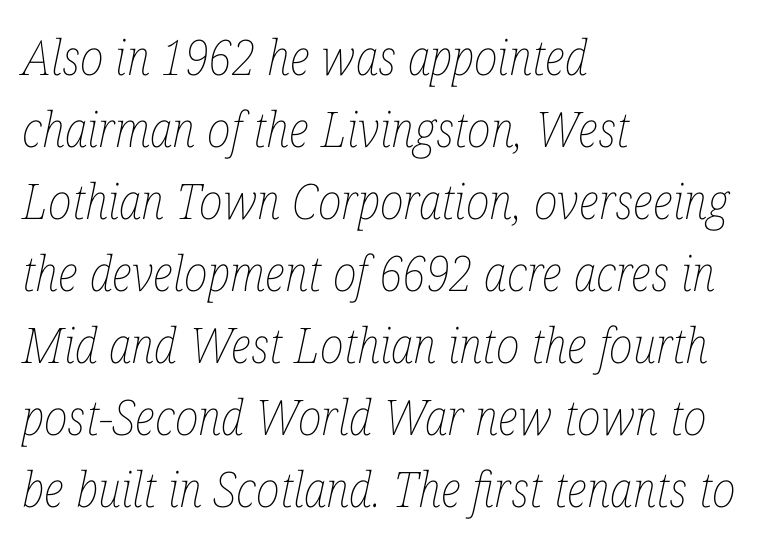
{"italic": "yes", "lean": "right", "slant_degrees": 12, "bold": "no", "weight": "thin", "width": "condensed", "stroke_contrast": "low", "x_height": "medium", "monospaced": "no", "underline": "no", "align": "left", "line_spacing": "normal", "line_spacing_ratio": 1.47, "letter_spacing": "normal", "letter_spacing_em": 0.0, "glyph_px": 49}
